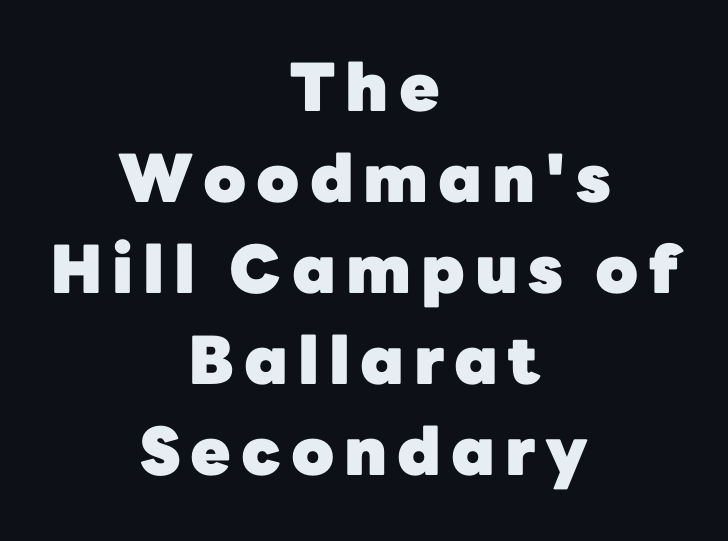
Q: Is the text bold? A: Yes.
Q: Is the text italic (slanted)? A: No, it is upright.
Q: Is the typeface a serif or a sans-serif typeface? A: Sans-serif.
Q: Is the text underlined? A: No.
Q: How is the paragraph aligned? A: Centered.
Q: Is the spacing between lines tight, normal or loose? A: Normal.
Q: Width (condensed, normal, or wide)? A: Normal.
Q: Stroke contrast? A: Low.
Q: x-height? A: Medium.
Q: Monospaced? A: No.
